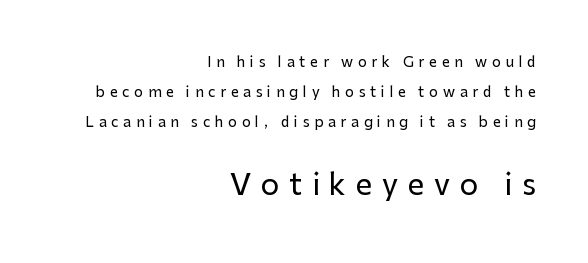
This layout puts the modest block above and the oversized block below. Ascenders rise straight up at ninety degrees. The passage is arranged like a letterhead date or caption credit — flush right. Think of a printed novel: that variable character pitch is what you see here. The words here are not underlined. Spacing between characters has been opened up far beyond the box default.
